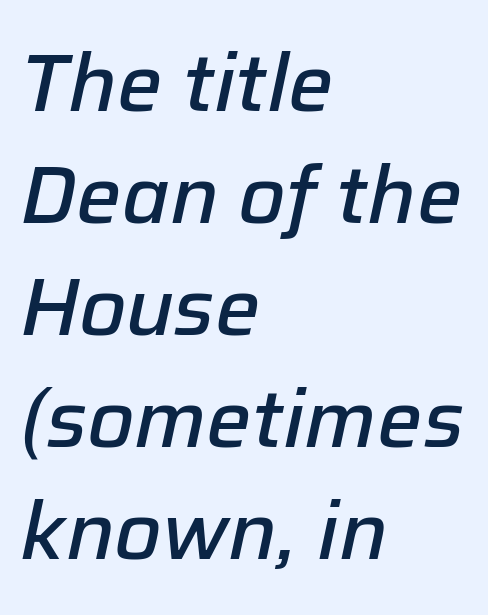
Q: Is the text bold? A: Semi-bold.
Q: Is the text italic (slanted)? A: Yes, it leans right by about 12 degrees.
Q: Is the text underlined? A: No.
Q: How is the paragraph aligned? A: Left-aligned.
Q: Is the spacing between letters normal or unusually wide? A: Normal.
Q: Is the spacing between lines tight, normal or loose? A: Normal.
Q: Width (condensed, normal, or wide)? A: Normal.
Q: Stroke contrast? A: Low.
Q: x-height? A: Medium.
Q: Monospaced? A: No.
